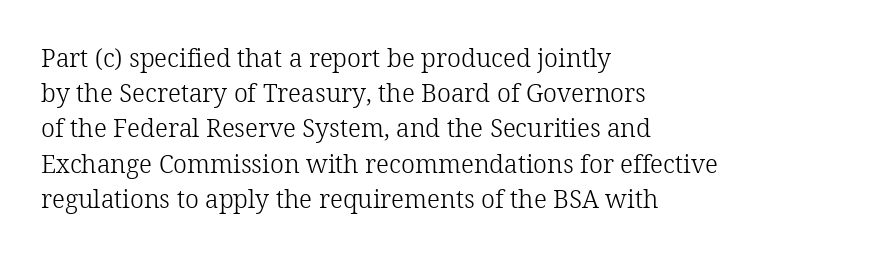
The image shows 25 px text type, upright; set left-aligned, normal line spacing (1.41x), normal letter spacing, not underlined.
